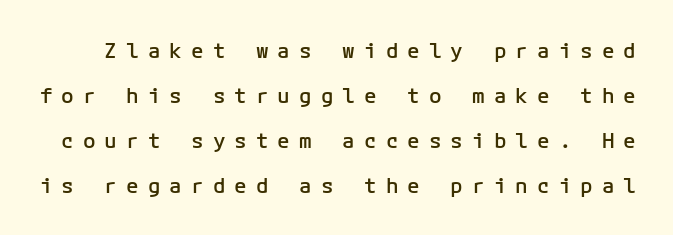
The image shows 21 px text type, upright; set loose line spacing (2.14x), unusually wide letter spacing (+0.43 em), not underlined.
